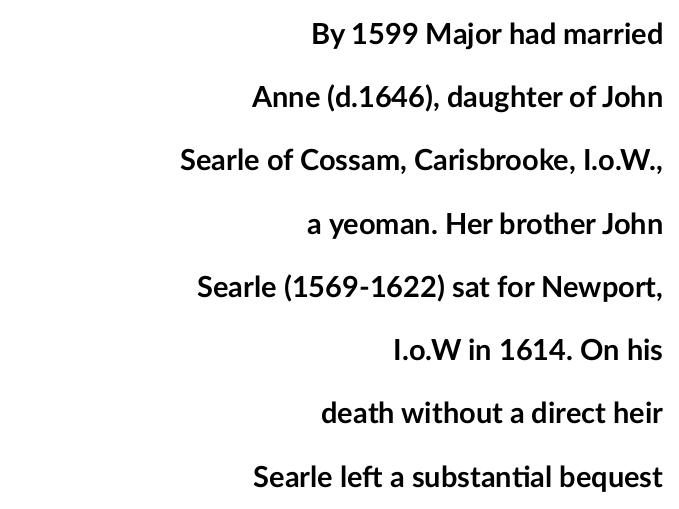
The image shows 29 px semibold sans-serif type, upright; set right-aligned, loose line spacing (2.18x), normal letter spacing, not underlined; low stroke contrast and a medium x-height.
